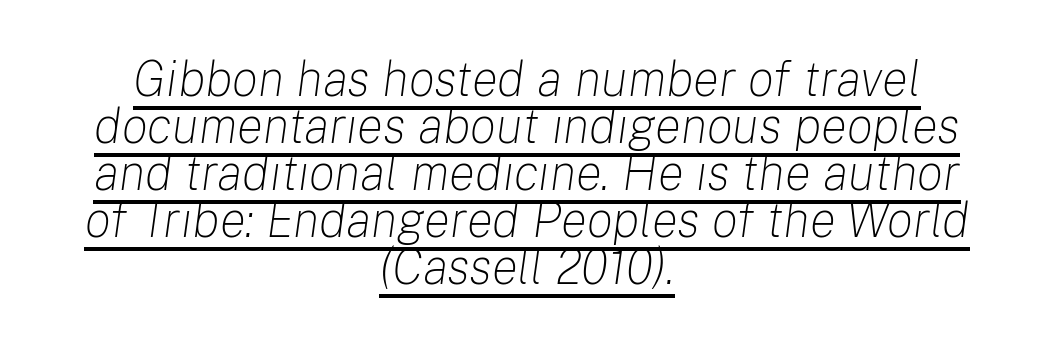
The image shows 49 px light type, italic (leaning right); set centered, tight line spacing (0.96x), normal letter spacing, underlined; low stroke contrast and a medium x-height.
